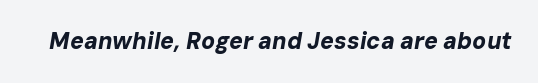
{"italic": "yes", "lean": "right", "slant_degrees": 10, "bold": "yes", "underline": "no", "letter_spacing": "normal", "letter_spacing_em": 0.0, "glyph_px": 23}
